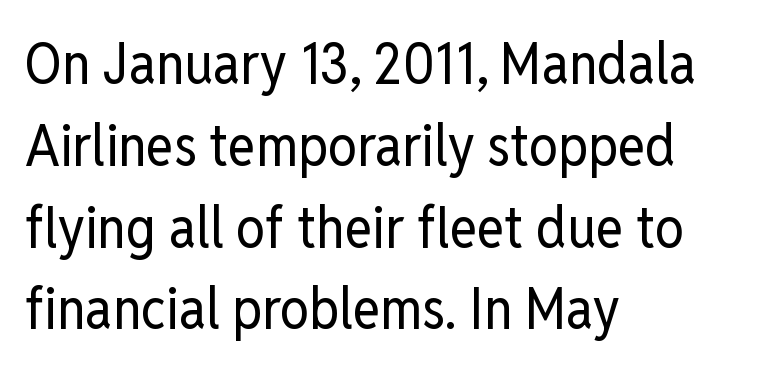
The image shows 58 px regular-weight, condensed sans-serif type, upright; set left-aligned, normal line spacing (1.41x), normal letter spacing, not underlined; low stroke contrast and a medium x-height.
